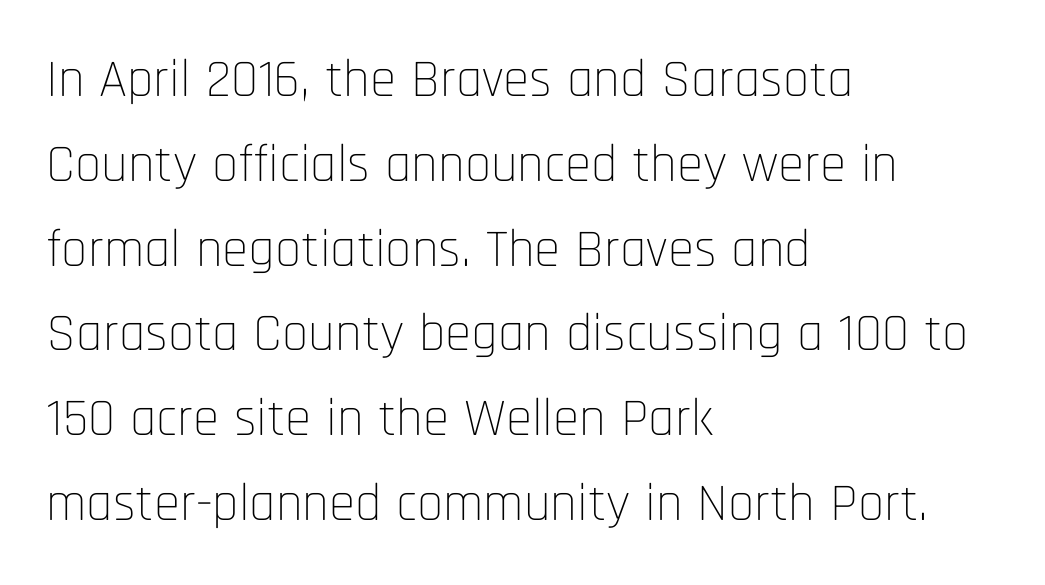
The font is comparable to plain body text, perhaps lighter. Unlike a traditional serif, this face leaves its strokes unadorned. These lines are rendered in a variable-pitch font. The passage is arranged the way most books set body copy — flush left. Normally led — the rows are evenly, conventionally spaced.
